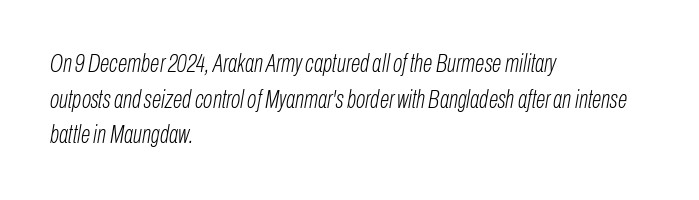
Q: Is the text bold? A: No.
Q: Is the text italic (slanted)? A: Yes, it leans right by about 10 degrees.
Q: Is the text underlined? A: No.
Q: How is the paragraph aligned? A: Left-aligned.
Q: Is the spacing between letters normal or unusually wide? A: Normal.
Q: Is the spacing between lines tight, normal or loose? A: Normal.
